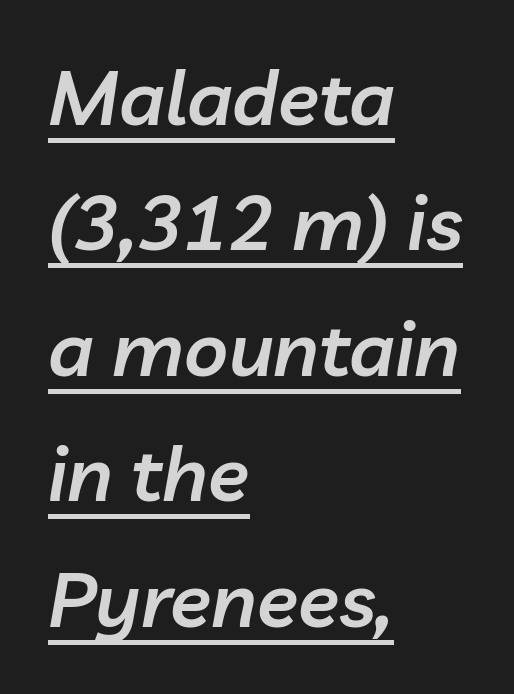
{"italic": "yes", "lean": "right", "slant_degrees": 10, "bold": "semi", "weight": "semibold", "width": "normal", "stroke_contrast": "low", "x_height": "medium", "monospaced": "no", "underline": "yes", "align": "left", "line_spacing": "normal", "line_spacing_ratio": 1.65, "letter_spacing": "normal", "letter_spacing_em": 0.0, "glyph_px": 76}
